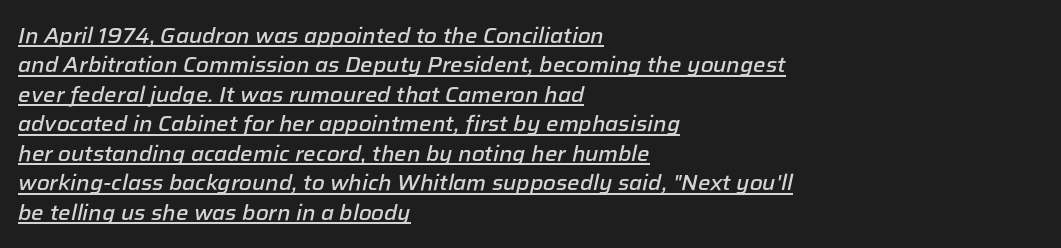
Q: Is the text bold? A: Semi-bold.
Q: Is the text italic (slanted)? A: Yes, it leans right by about 12 degrees.
Q: Is the text underlined? A: Yes.
Q: How is the paragraph aligned? A: Left-aligned.
Q: Is the spacing between letters normal or unusually wide? A: Normal.
Q: Is the spacing between lines tight, normal or loose? A: Normal.
